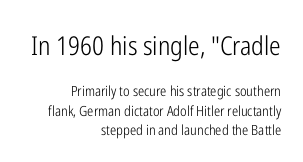
The image shows 26 px text type, upright; set right-aligned, normal line spacing (1.37x), normal letter spacing, not underlined; the first (top) block is 1.86x larger.
